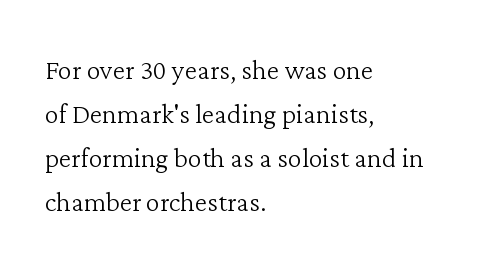
{"serif": "yes", "italic": "no", "bold": "no", "weight": "light", "width": "normal", "stroke_contrast": "low", "x_height": "medium", "monospaced": "no", "underline": "no", "align": "left", "line_spacing": "normal", "line_spacing_ratio": 1.26, "letter_spacing": "normal", "letter_spacing_em": 0.0, "glyph_px": 35}
